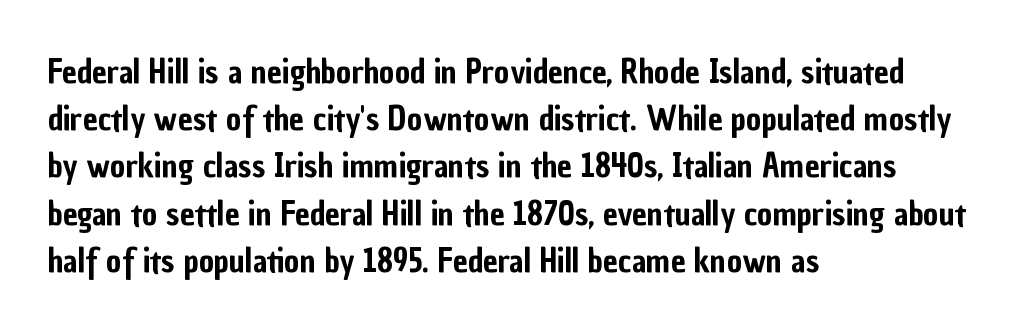
The image shows 33 px condensed sans-serif type, upright; set left-aligned, normal line spacing (1.43x), normal letter spacing, not underlined; low stroke contrast and a medium x-height.
